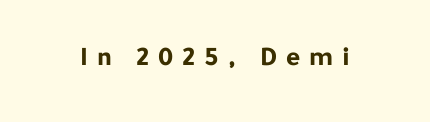
The image shows 27 px bold type, upright; set unusually wide letter spacing (+0.33 em), not underlined.
